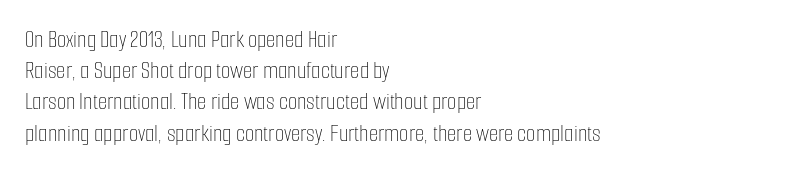
The image shows 24 px text type, upright; set left-aligned, normal line spacing (1.3x), normal letter spacing, not underlined.
